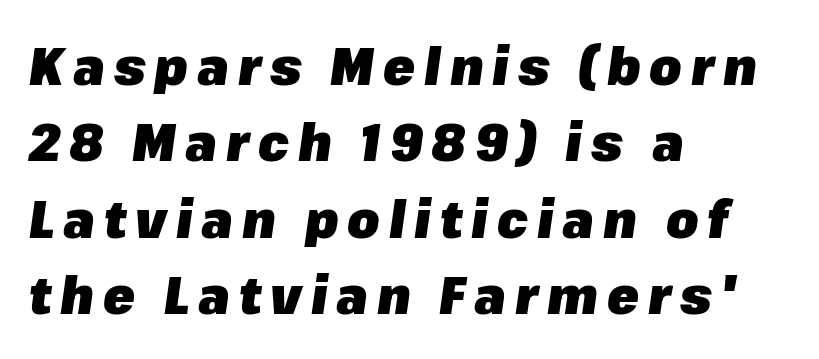
Interline gaps are of average width in this sample. Chunky letters — that's bold for sure. Typeset ragged right — the left edge is the straight one. The face used here is proportionally spaced, like ordinary book or web type. Clear beneath every line of the passage. Every character sits at an angle, as italics do.
